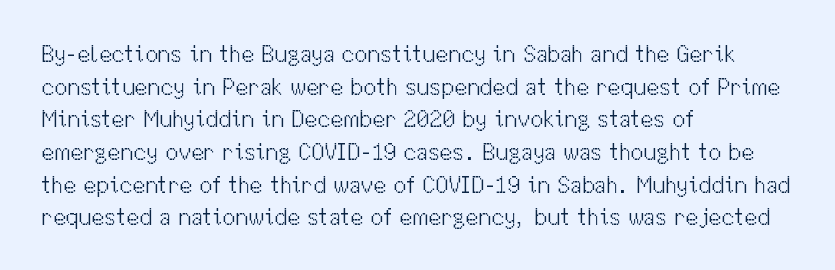
Characters follow at the spacing the type designer built in. The letterforms sit at book weight or below. Rendered with straight, roman letterforms. The rows are spaced the way most documents space them. The strip under each line holds only bare page.
